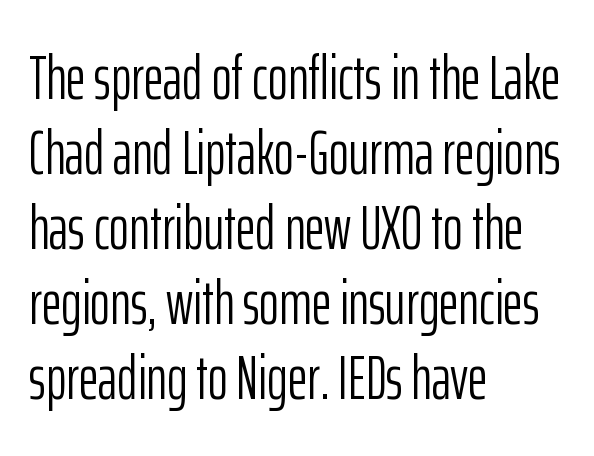
{"serif": "no", "italic": "no", "bold": "no", "weight": "light", "width": "condensed", "stroke_contrast": "low", "x_height": "medium", "monospaced": "no", "underline": "no", "align": "left", "line_spacing_ratio": 1.23, "letter_spacing": "normal", "letter_spacing_em": 0.0, "glyph_px": 61}
